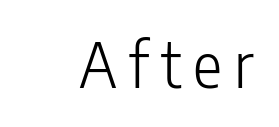
The image shows 61 px light, condensed sans-serif type, upright; set unusually wide letter spacing (+0.2 em), not underlined; low stroke contrast and a medium x-height.
